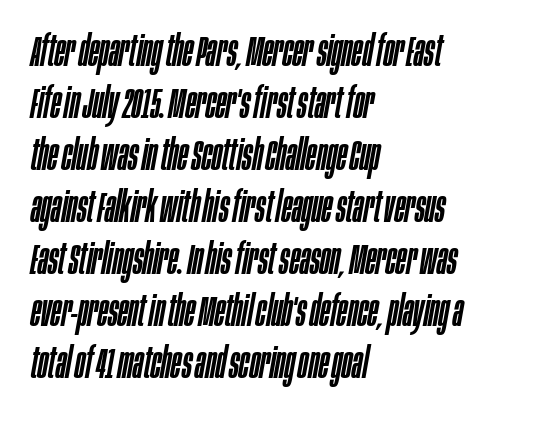
Notice how the passage keeps a crisp vertical edge on the left only. The typography opts for an oblique posture over an upright one. The tracking reads as untouched default to a designer's eye. Spacing verdict: proportional, widths tailored to each character. Any mark beneath the type? The region is blank.
